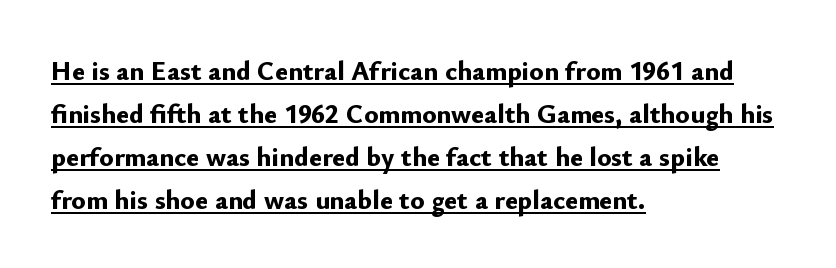
Q: Is the text bold? A: Yes.
Q: Is the text italic (slanted)? A: No, it is upright.
Q: Is the text underlined? A: Yes.
Q: How is the paragraph aligned? A: Left-aligned.
Q: Is the spacing between letters normal or unusually wide? A: Normal.
Q: Is the spacing between lines tight, normal or loose? A: Normal.
